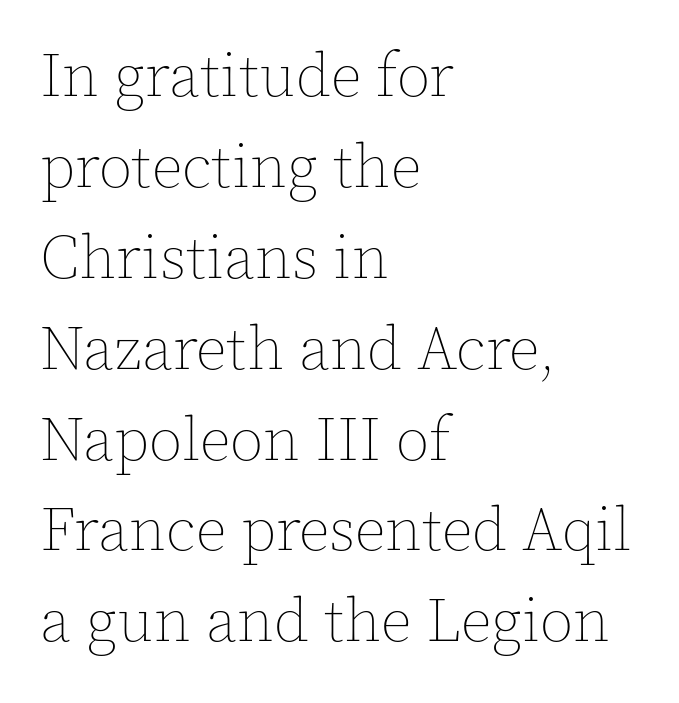
The image shows 61 px thin type, upright; set left-aligned, normal line spacing (1.49x), normal letter spacing, not underlined; a medium x-height.
